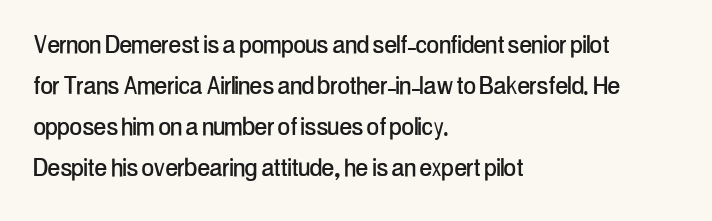
Character widths vary here, with narrow letters taking less room than wide ones. Nobody drew a line under any word here. If you measured baseline to baseline, you'd find a middling distance. The font family rendered here belongs to the sans-serif group. If you drew a ruler down the left edge, every line would touch it.
